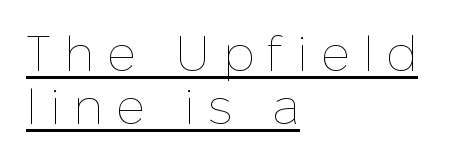
The image shows 50 px thin type, upright; set left-aligned, tight line spacing (1.06x), unusually wide letter spacing (+0.26 em), underlined; low stroke contrast and a medium x-height.
